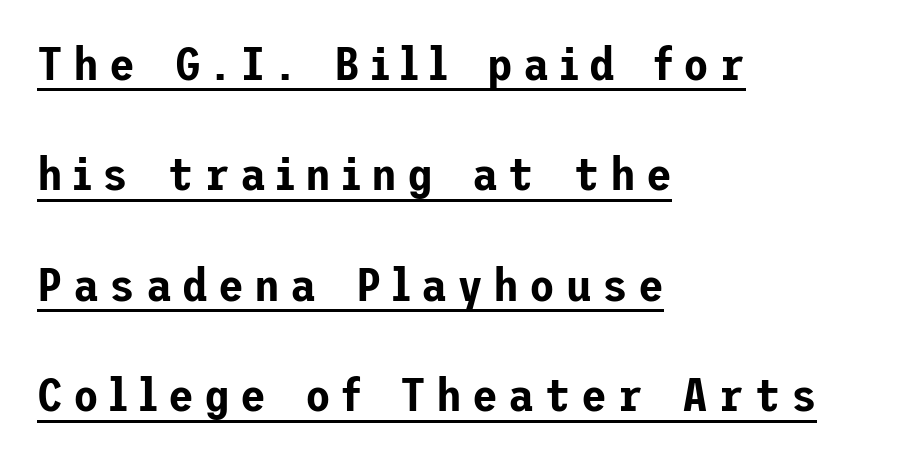
Q: Is the text italic (slanted)? A: No, it is upright.
Q: Is the typeface a serif or a sans-serif typeface? A: Sans-serif.
Q: Is the text underlined? A: Yes.
Q: How is the paragraph aligned? A: Left-aligned.
Q: Is the spacing between letters normal or unusually wide? A: Unusually wide.
Q: Is the spacing between lines tight, normal or loose? A: Loose.
Q: Width (condensed, normal, or wide)? A: Normal.
Q: Stroke contrast? A: Low.
Q: x-height? A: Medium.
